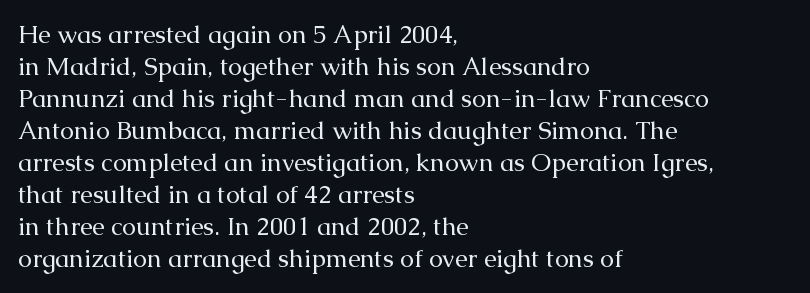
The image shows 25 px text type, upright; set left-aligned, normal line spacing (1.28x), normal letter spacing, not underlined.
